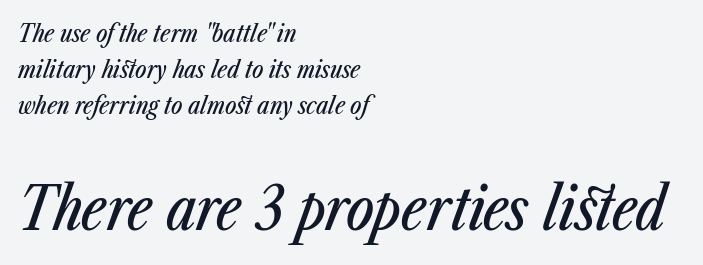
{"italic": "yes", "lean": "right", "slant_degrees": 23, "width": "condensed", "stroke_contrast": "low", "x_height": "medium", "monospaced": "no", "underline": "no", "align": "left", "line_spacing": "normal", "line_spacing_ratio": 1.49, "letter_spacing": "normal", "letter_spacing_em": 0.0, "larger_block": "second", "size_ratio": 2.46, "glyph_px": 59}
